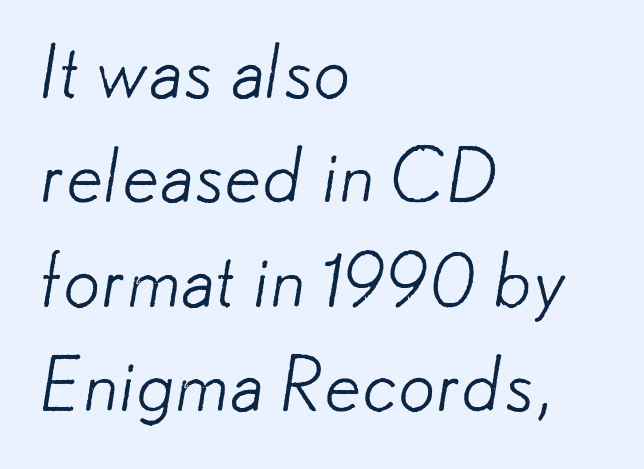
Q: Is the text bold? A: No.
Q: Is the typeface a serif or a sans-serif typeface? A: Sans-serif.
Q: Is the text underlined? A: No.
Q: How is the paragraph aligned? A: Left-aligned.
Q: Is the spacing between letters normal or unusually wide? A: Normal.
Q: Is the spacing between lines tight, normal or loose? A: Normal.
Q: Width (condensed, normal, or wide)? A: Normal.
Q: Stroke contrast? A: Low.
Q: x-height? A: Small.
Q: Monospaced? A: No.
